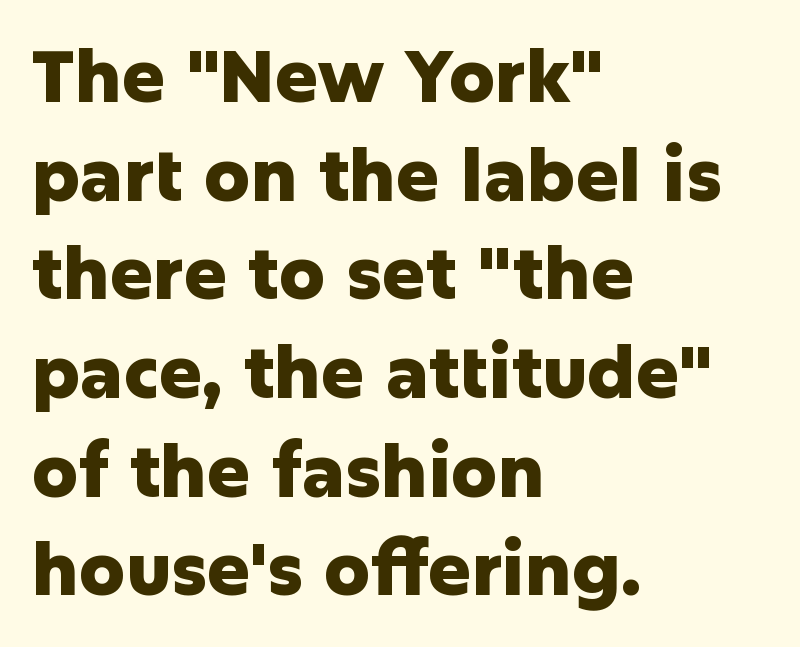
The image shows 72 px heavy sans-serif type, upright; set left-aligned, normal line spacing (1.37x), normal letter spacing, not underlined; low stroke contrast and a medium x-height.
